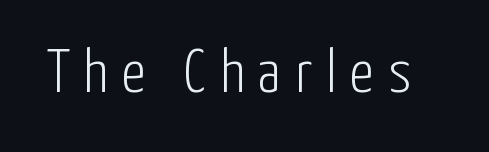
The image shows 61 px light, condensed sans-serif type, upright; set unusually wide letter spacing (+0.23 em), not underlined; low stroke contrast and a medium x-height.
